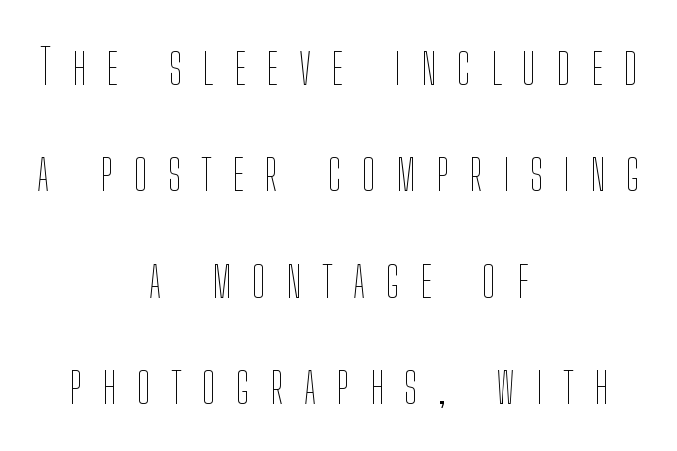
Characters follow at a spacing far wider than the type designer built in. Reading down the block, each line starts at a different indent, mirrored at its end. Nothing heavy about these letters — not bold at all. This rendering features lettering with no underline.
